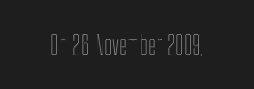
{"italic": "no", "underline": "no", "letter_spacing": "normal", "letter_spacing_em": 0.0, "glyph_px": 27}
